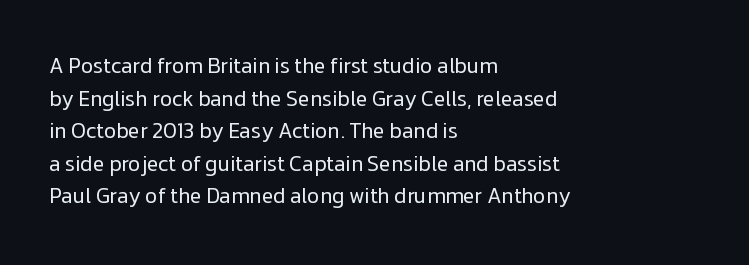
The image shows 21 px text type, upright; set left-aligned, normal line spacing (1.55x), normal letter spacing, not underlined.
